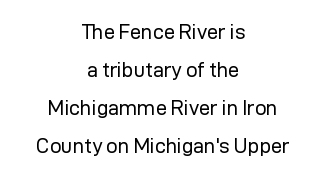
Q: Is the text bold? A: No.
Q: Is the text italic (slanted)? A: No, it is upright.
Q: Is the text underlined? A: No.
Q: How is the paragraph aligned? A: Centered.
Q: Is the spacing between letters normal or unusually wide? A: Normal.
Q: Is the spacing between lines tight, normal or loose? A: Loose.
